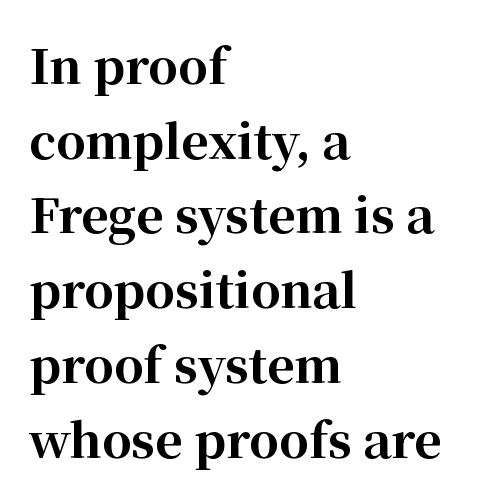
The image shows 47 px bold serif type, upright; set left-aligned, normal line spacing (1.59x), normal letter spacing, not underlined; high stroke contrast and a medium x-height.
